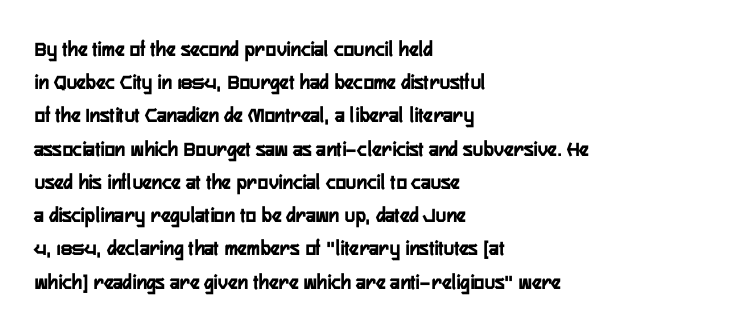
{"italic": "no", "underline": "no", "align": "left", "line_spacing": "normal", "line_spacing_ratio": 1.51, "letter_spacing": "normal", "letter_spacing_em": 0.0, "glyph_px": 22}
